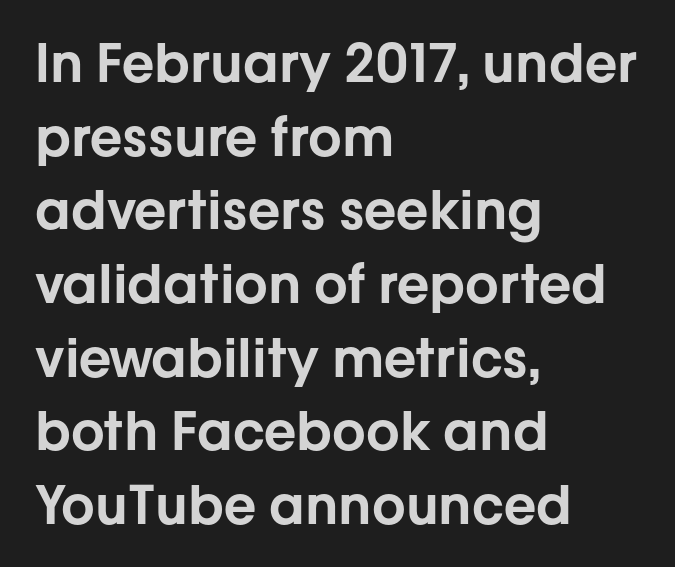
The image shows 53 px sans-serif type, upright; set left-aligned, normal line spacing (1.39x), normal letter spacing, not underlined; low stroke contrast and a medium x-height.
